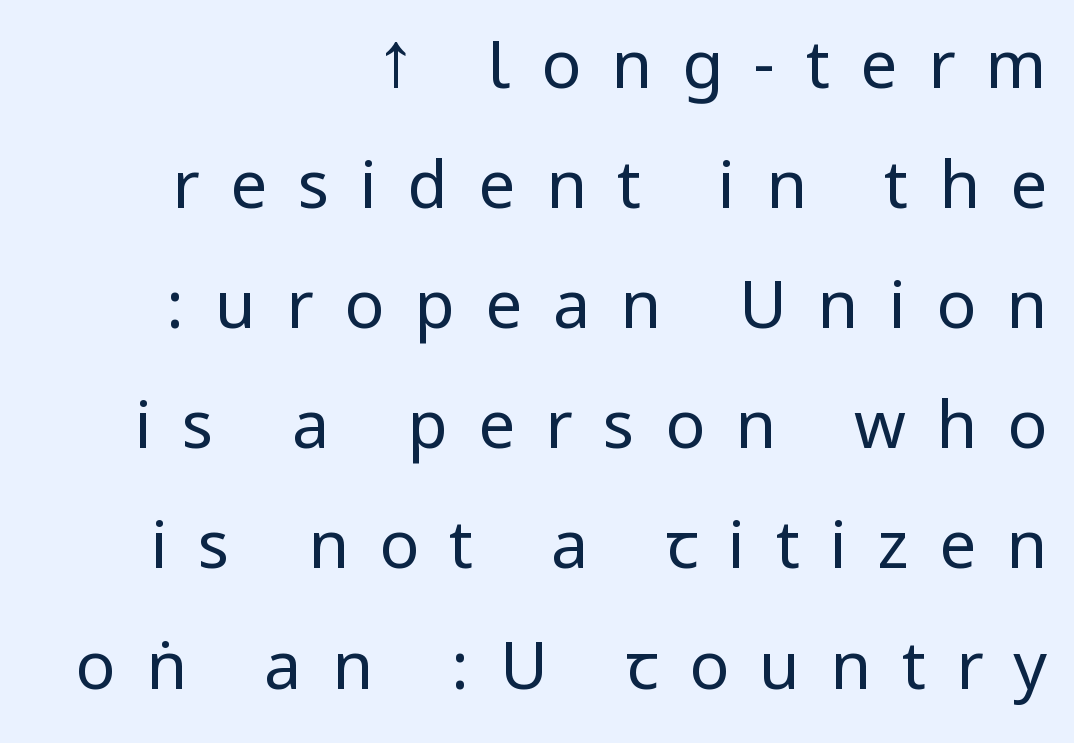
A roman cut, with each character standing at attention. Anything drawn beneath the words? Only blank space. The letters carry no serifs — their stems end cleanly without finishing strokes. The lines in this sample share a right terminus and differ only in where they begin. Think standard paragraph weight, or any step lighter than that.
